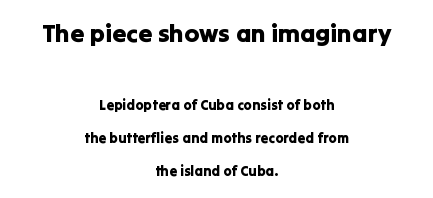
The image shows 25 px text type, upright; set centered, loose line spacing (2.36x), normal letter spacing, not underlined; the first (top) block is 1.79x larger.
